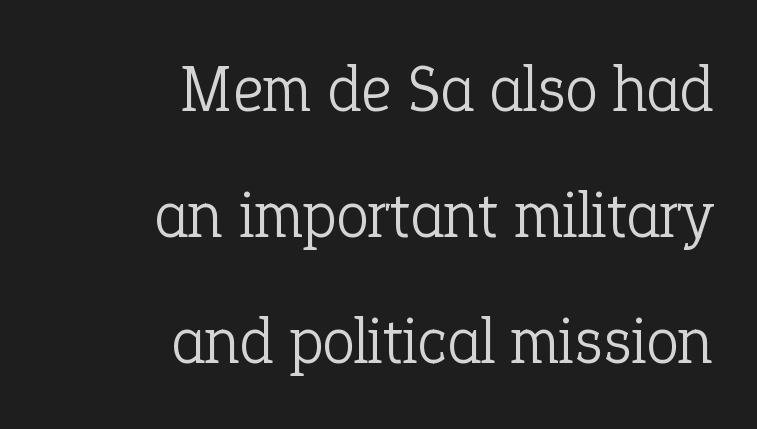
The image shows 66 px light serif type, upright; set right-aligned, loose line spacing (1.91x), normal letter spacing, not underlined; low stroke contrast and a medium x-height.
